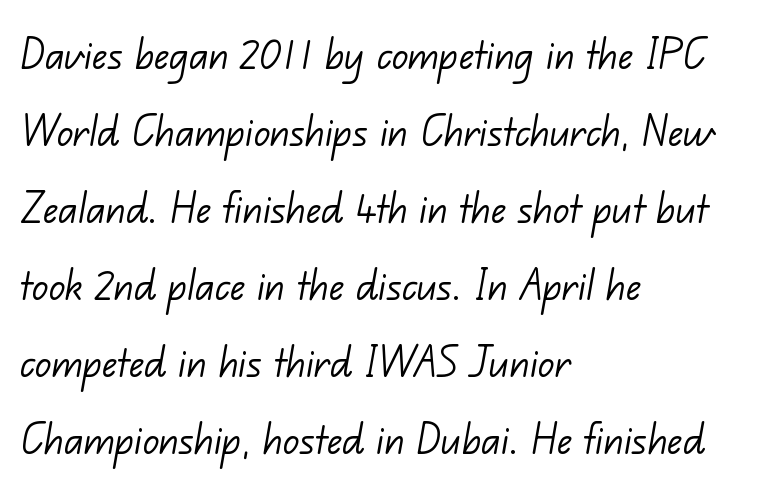
The face used here is a sans, in the tradition of grotesques and geometrics. Caption: multi-line text, flush left, ragged right. The words here are not underlined. A light-to-regular cut is what we see here.
